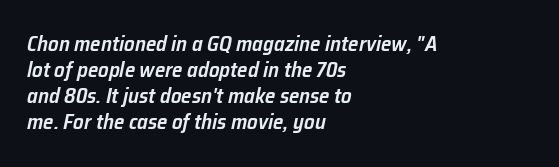
Q: Is the text bold? A: Semi-bold.
Q: Is the text italic (slanted)? A: Yes, it leans right by about 12 degrees.
Q: Is the text underlined? A: No.
Q: How is the paragraph aligned? A: Left-aligned.
Q: Is the spacing between letters normal or unusually wide? A: Normal.
